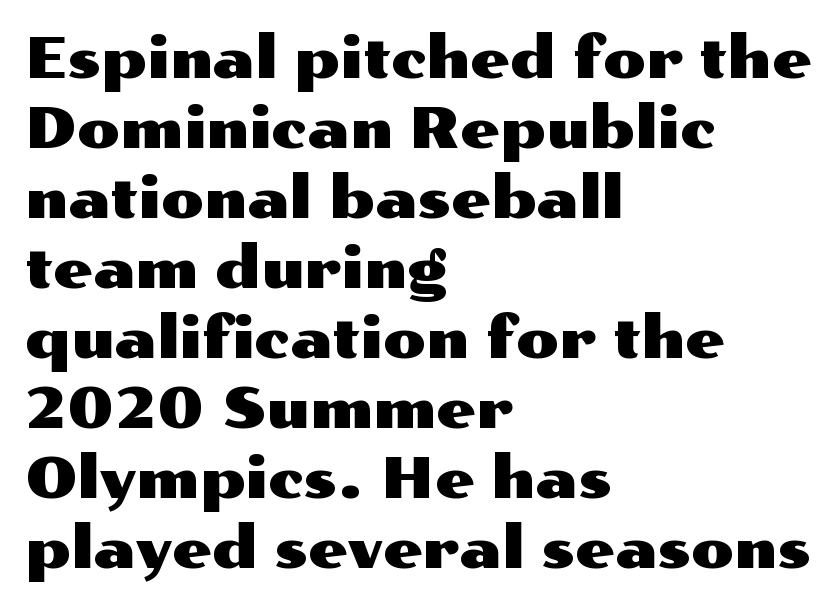
The image shows 56 px wide sans-serif type, upright; set left-aligned, normal line spacing (1.25x), normal letter spacing, not underlined; medium stroke contrast and a medium x-height.
